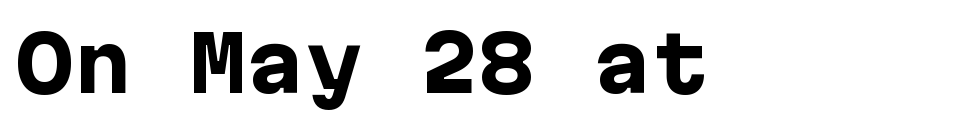
The image shows 77 px heavy sans-serif type, upright; set normal letter spacing, not underlined; low stroke contrast and a medium x-height.
